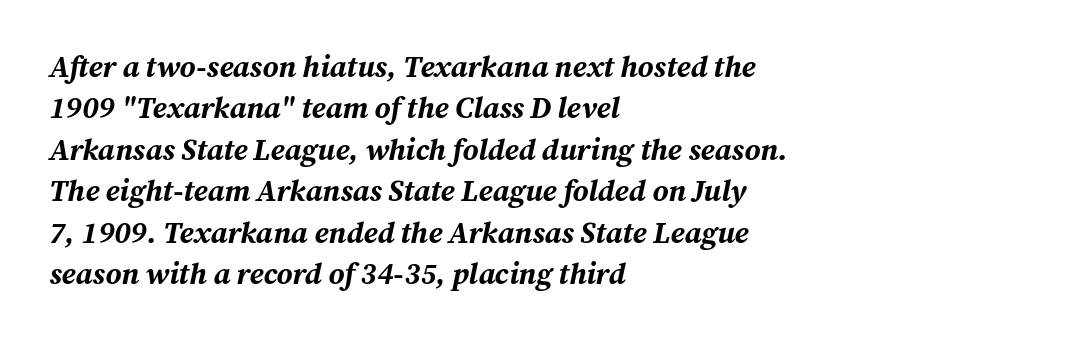
The image shows 30 px bold type, italic (leaning right); set left-aligned, normal line spacing (1.38x), normal letter spacing, not underlined; medium stroke contrast and a medium x-height.
